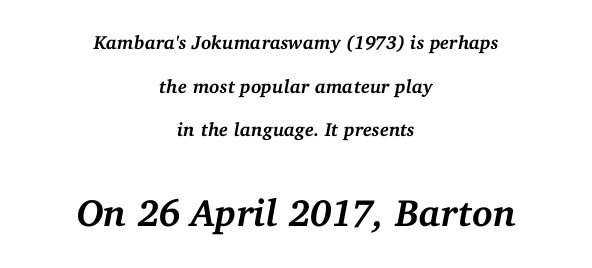
Q: Is the text bold? A: Yes.
Q: Is the text italic (slanted)? A: Yes, it leans right by about 11 degrees.
Q: Is the typeface a serif or a sans-serif typeface? A: Serif.
Q: Is the text underlined? A: No.
Q: How is the paragraph aligned? A: Centered.
Q: Is the spacing between letters normal or unusually wide? A: Normal.
Q: Is the spacing between lines tight, normal or loose? A: Loose.
Q: Which block of text is set in a larger size, the first (top) or the second (bottom)? A: The second (bottom) one.
Q: Width (condensed, normal, or wide)? A: Normal.
Q: Stroke contrast? A: Medium.
Q: x-height? A: Medium.
Q: Monospaced? A: No.
